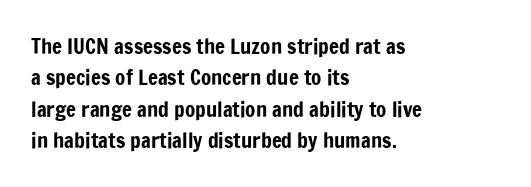
The image shows 21 px text type, upright; set left-aligned, normal line spacing (1.5x), normal letter spacing, not underlined.
